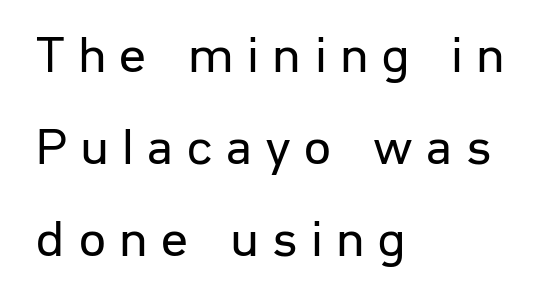
The image shows 53 px regular-weight sans-serif type, upright; set left-aligned, line spacing 1.74x, unusually wide letter spacing (+0.25 em), not underlined; low stroke contrast and a medium x-height.
